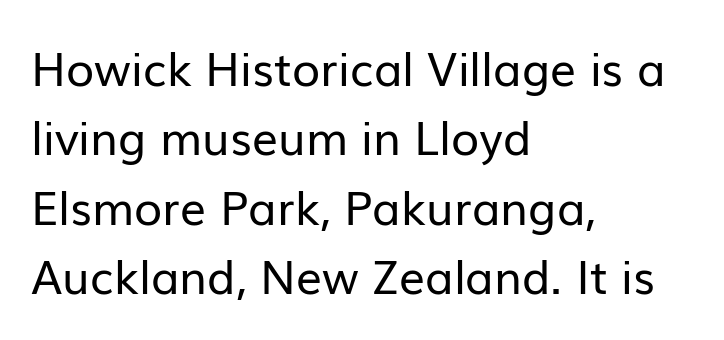
{"serif": "no", "italic": "no", "bold": "no", "weight": "regular", "width": "normal", "stroke_contrast": "low", "x_height": "medium", "monospaced": "no", "underline": "no", "align": "left", "line_spacing": "normal", "line_spacing_ratio": 1.51, "letter_spacing": "normal", "letter_spacing_em": 0.0, "glyph_px": 46}
